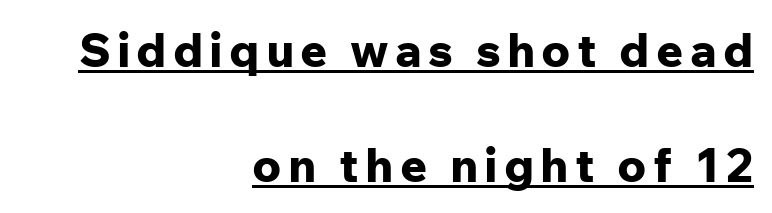
Q: Is the text bold? A: Yes.
Q: Is the text italic (slanted)? A: No, it is upright.
Q: Is the typeface a serif or a sans-serif typeface? A: Sans-serif.
Q: Is the text underlined? A: Yes.
Q: How is the paragraph aligned? A: Right-aligned.
Q: Is the spacing between lines tight, normal or loose? A: Loose.
Q: Width (condensed, normal, or wide)? A: Normal.
Q: Stroke contrast? A: Low.
Q: x-height? A: Medium.
Q: Monospaced? A: No.
